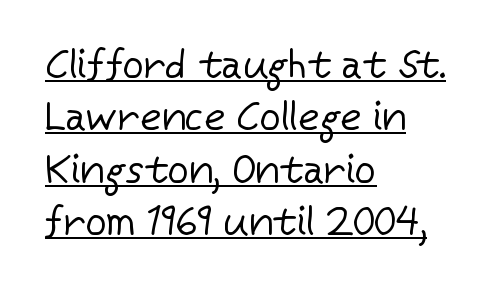
Stroke mass is kept to a normal reading level or below. The line-height multiplier appears to be the usual default. Looks like regular typesetting: each glyph gets only the width it needs. This is the regular roman posture of the typeface.
